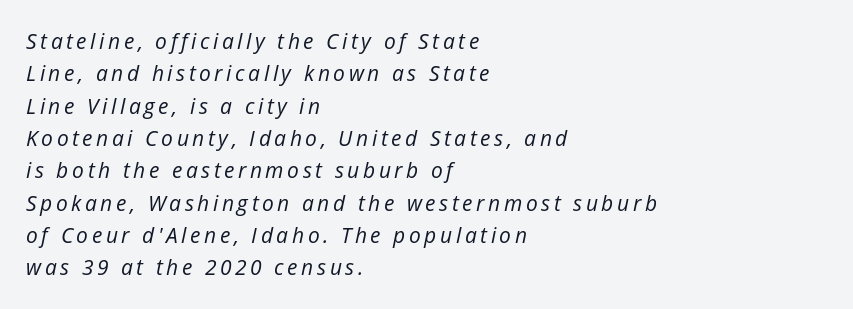
The image shows 21 px text type, italic (leaning right); set left-aligned, normal line spacing (1.54x), not underlined.
